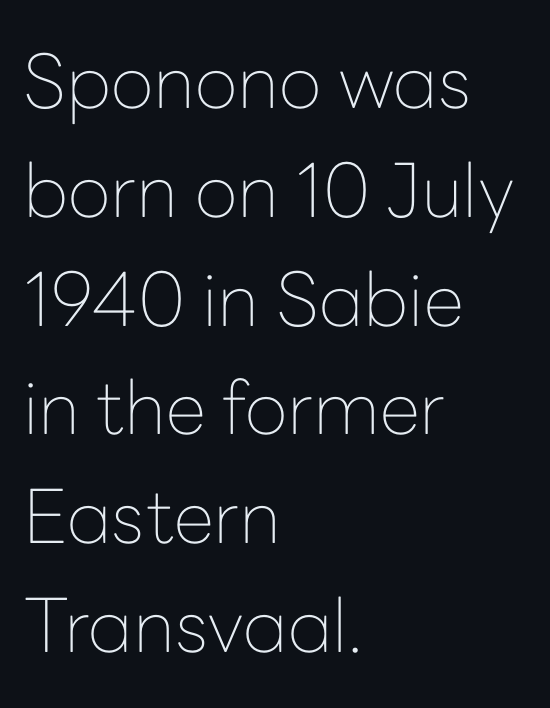
The image shows 74 px thin sans-serif type, upright; set left-aligned, normal line spacing (1.47x), normal letter spacing, not underlined; low stroke contrast and a medium x-height.
